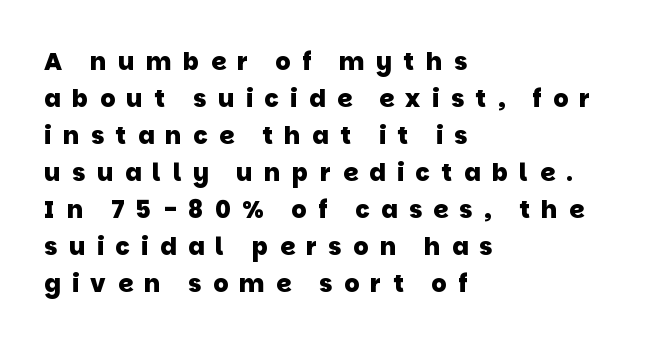
The image shows 24 px bold type; set left-aligned, normal line spacing (1.54x), unusually wide letter spacing (+0.48 em), not underlined.
